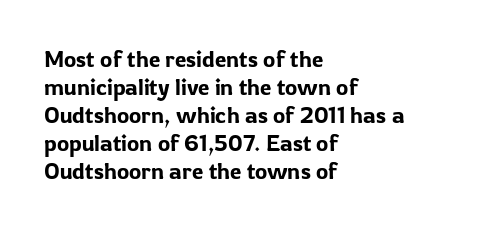
The image shows 23 px text type, upright; set left-aligned, line spacing 1.22x, normal letter spacing, not underlined.
